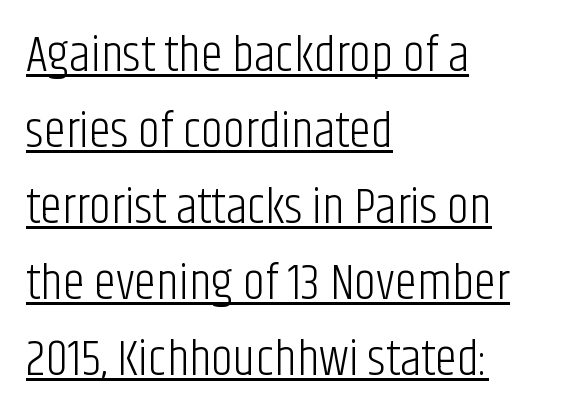
{"serif": "no", "italic": "no", "bold": "no", "weight": "light", "width": "condensed", "stroke_contrast": "low", "x_height": "large", "monospaced": "no", "underline": "yes", "align": "left", "line_spacing": "normal", "line_spacing_ratio": 1.52, "letter_spacing": "normal", "letter_spacing_em": 0.0, "glyph_px": 50}
